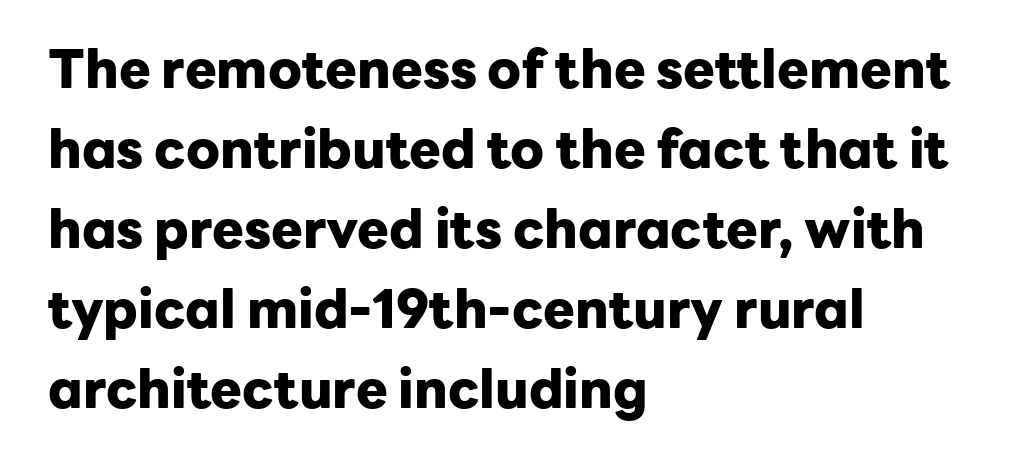
Decoration check: the copy has no underline. This sample is left-justified, so line endings fall wherever the words run out. The face used here is rendered with its standard letterfit. Unlike a traditional serif, this face leaves its strokes unadorned.
